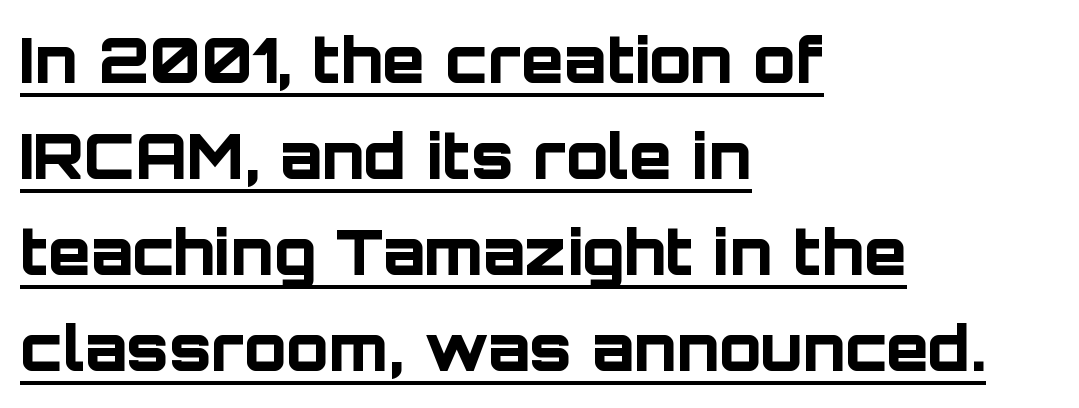
Q: Is the text bold? A: Yes.
Q: Is the text italic (slanted)? A: No, it is upright.
Q: Is the typeface a serif or a sans-serif typeface? A: Sans-serif.
Q: Is the text underlined? A: Yes.
Q: How is the paragraph aligned? A: Left-aligned.
Q: Is the spacing between letters normal or unusually wide? A: Normal.
Q: Is the spacing between lines tight, normal or loose? A: Normal.
Q: Width (condensed, normal, or wide)? A: Normal.
Q: Stroke contrast? A: Low.
Q: x-height? A: Large.
Q: Monospaced? A: No.
